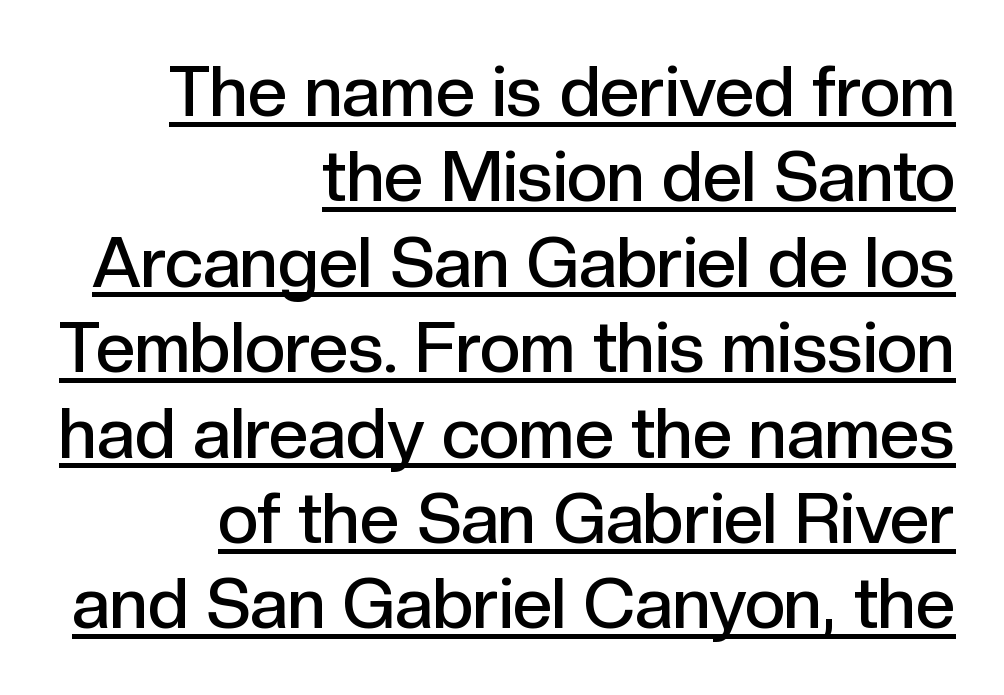
The gaps between neighbouring characters are ordinary and unremarkable. The font is running at a semibold setting, under full bold. The designer went with a sans here, leaving each stem footless. The rag falls on the left side of this text block.
